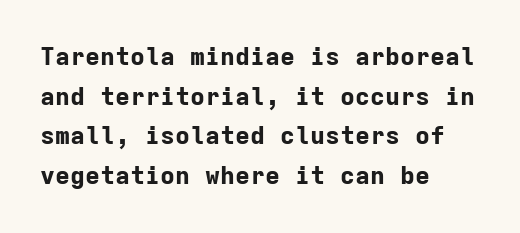
The image shows 25 px bold type, upright; set left-aligned, normal line spacing (1.59x), normal letter spacing, not underlined.
